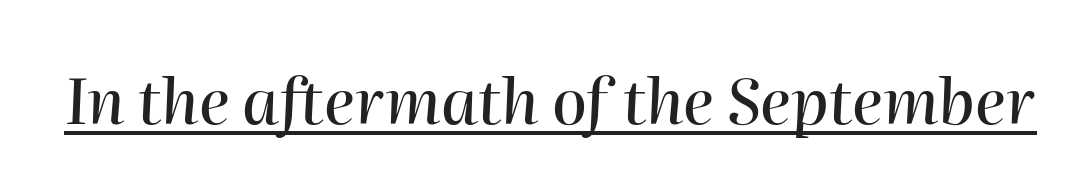
Q: Is the text italic (slanted)? A: Yes, it leans right by about 2 degrees.
Q: Is the text underlined? A: Yes.
Q: Is the spacing between letters normal or unusually wide? A: Normal.
Q: Width (condensed, normal, or wide)? A: Normal.
Q: Stroke contrast? A: High.
Q: x-height? A: Medium.
Q: Monospaced? A: No.
